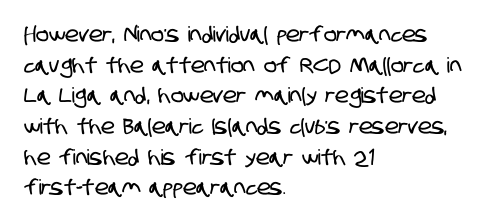
{"underline": "no", "align": "left", "line_spacing": "normal", "line_spacing_ratio": 1.46, "letter_spacing": "normal", "letter_spacing_em": 0.0, "glyph_px": 21}
